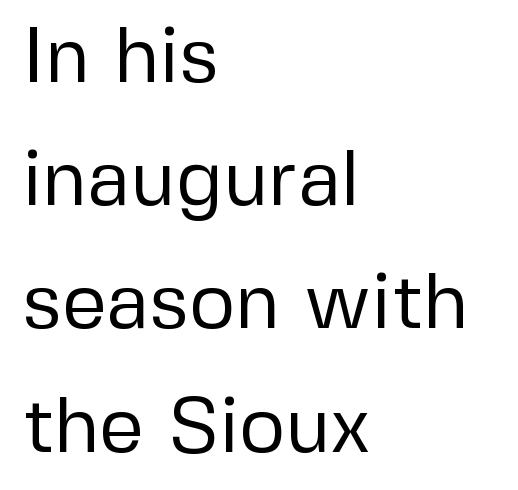
Bare-footed words on every line. Reading down the column, the eye jumps a familiar distance to each next line. Stems and bowls with no extra thickness — not bold. The axis of the letterforms is exactly vertical.
